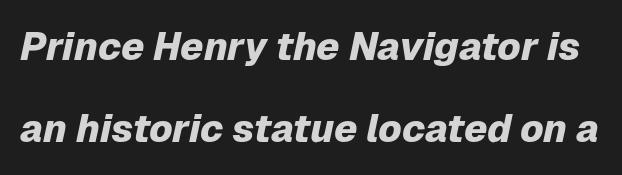
Q: Is the text bold? A: Yes.
Q: Is the text italic (slanted)? A: Yes, it leans right by about 12 degrees.
Q: Is the text underlined? A: No.
Q: Is the spacing between letters normal or unusually wide? A: Normal.
Q: Is the spacing between lines tight, normal or loose? A: Loose.
Q: Width (condensed, normal, or wide)? A: Normal.
Q: Stroke contrast? A: Low.
Q: x-height? A: Medium.
Q: Monospaced? A: No.
